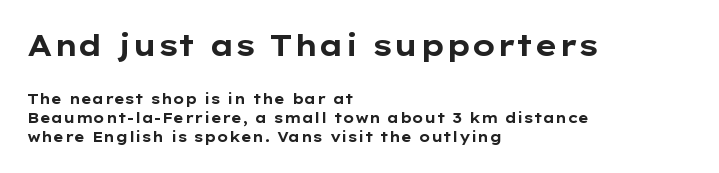
{"serif": "no", "italic": "no", "bold": "yes", "weight": "bold", "width": "wide", "stroke_contrast": "low", "x_height": "medium", "monospaced": "no", "underline": "no", "align": "left", "line_spacing": "normal", "line_spacing_ratio": 1.36, "letter_spacing": "normal", "letter_spacing_em": 0.0, "larger_block": "first", "size_ratio": 2.07, "glyph_px": 29}
